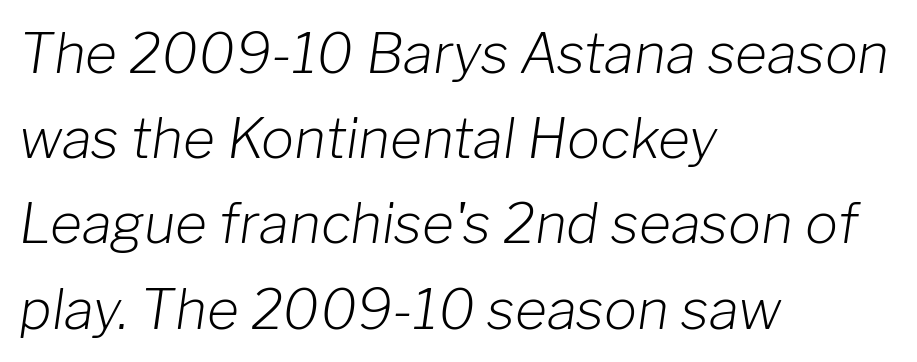
Looks like regular typesetting: each glyph gets only the width it needs. The designer left line spacing at the default. The font's italic variant was chosen for this text. No word sits above an underline. The passage is arranged the way most books set body copy — flush left.
